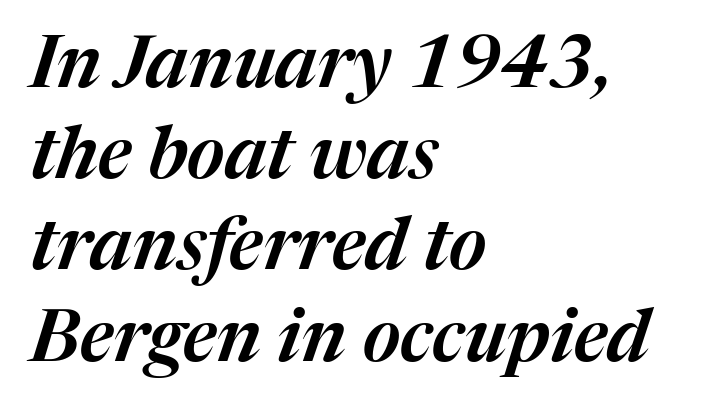
Q: Is the text italic (slanted)? A: Yes, it leans right by about 17 degrees.
Q: Is the text underlined? A: No.
Q: How is the paragraph aligned? A: Left-aligned.
Q: Is the spacing between letters normal or unusually wide? A: Normal.
Q: Is the spacing between lines tight, normal or loose? A: Normal.
Q: Width (condensed, normal, or wide)? A: Normal.
Q: Stroke contrast? A: Medium.
Q: x-height? A: Medium.
Q: Monospaced? A: No.
